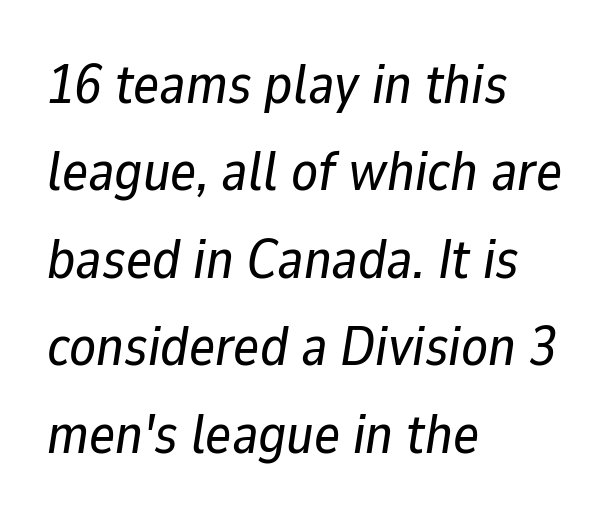
{"italic": "yes", "lean": "right", "slant_degrees": 9, "width": "normal", "stroke_contrast": "low", "x_height": "medium", "monospaced": "no", "underline": "no", "align": "left", "line_spacing": "normal", "line_spacing_ratio": 1.59, "letter_spacing": "normal", "letter_spacing_em": 0.0, "glyph_px": 55}
